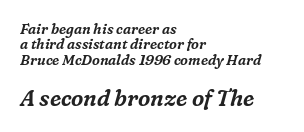
The glyphs are unaccompanied by any horizontal stroke below them. Typesetter's note — lower block bumped up in size, upper block left smaller. Leftover space on each line is placed entirely after the last word. Emphasis-style slanted type is in use. Successive baselines arrive quickly, one right under another. Words appear dense and cohesive because spacing is normal.
